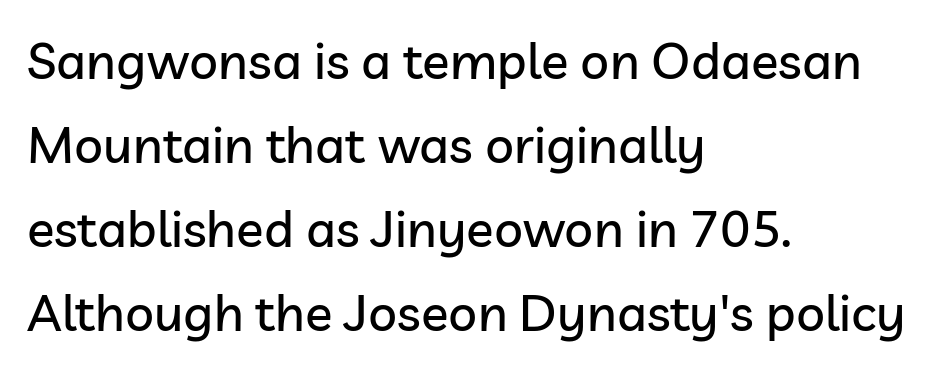
The lettering stays uniformly vertical, giving the passage a roman look. A typesetter would call this proportional, since set widths differ per character. Classification — sans serif. How would I describe the line gaps? Plain and ordinary.
